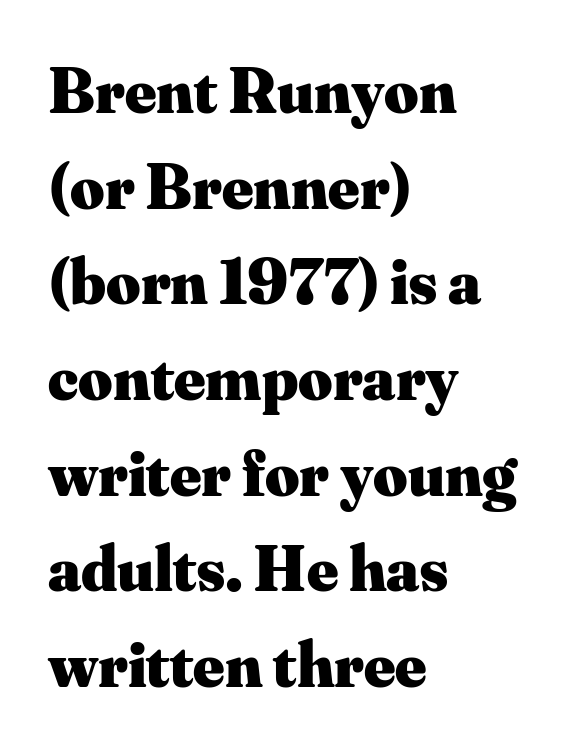
The image shows 66 px heavy serif type, upright; set left-aligned, normal line spacing (1.45x), normal letter spacing, not underlined; medium stroke contrast and a small x-height.
